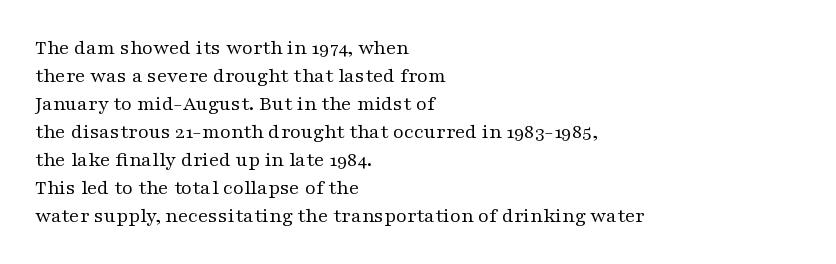
The image shows 21 px text type, upright; set left-aligned, normal line spacing (1.33x), normal letter spacing, not underlined.
